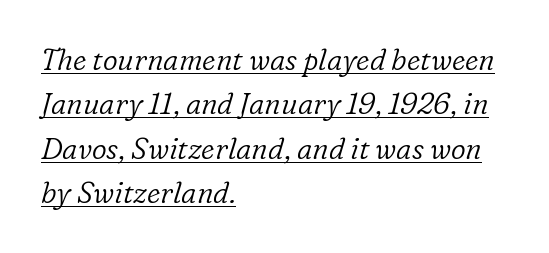
What's the leading like? Ordinary, nothing unusual. The weight would be labelled regular, book, light, or lighter still. Glyph-to-glyph distance matches everyday printed text. This rendering features underlined lettering. Think of a printed novel: that variable character pitch is what you see here.
